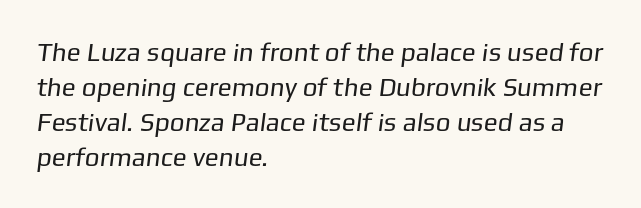
{"bold": "no", "underline": "no", "align": "left", "line_spacing": "normal", "line_spacing_ratio": 1.34, "letter_spacing": "normal", "letter_spacing_em": 0.0, "glyph_px": 26}
